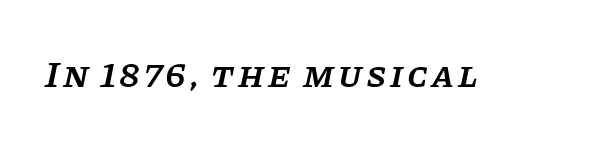
An italicized treatment has been applied to the whole sample. Moderately thickened strokes mark this as semibold type. Character widths vary here, with narrow letters taking less room than wide ones. Small tapered or slab feet sit at the stroke ends, so this counts as serif. Any mark beneath the type? The region is blank.
